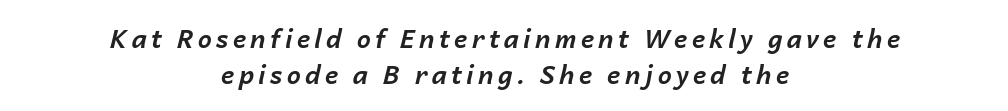
{"italic": "yes", "lean": "right", "slant_degrees": 14, "bold": "yes", "underline": "no", "align": "center", "line_spacing": "normal", "line_spacing_ratio": 1.44, "glyph_px": 25}
